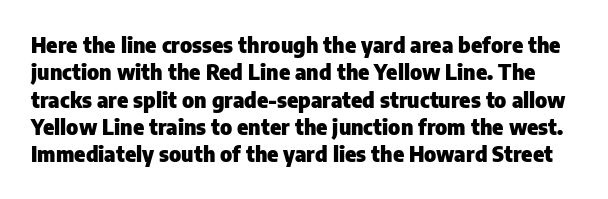
{"italic": "no", "bold": "yes", "underline": "no", "line_spacing": "normal", "line_spacing_ratio": 1.3, "letter_spacing": "normal", "letter_spacing_em": 0.0, "glyph_px": 21}
